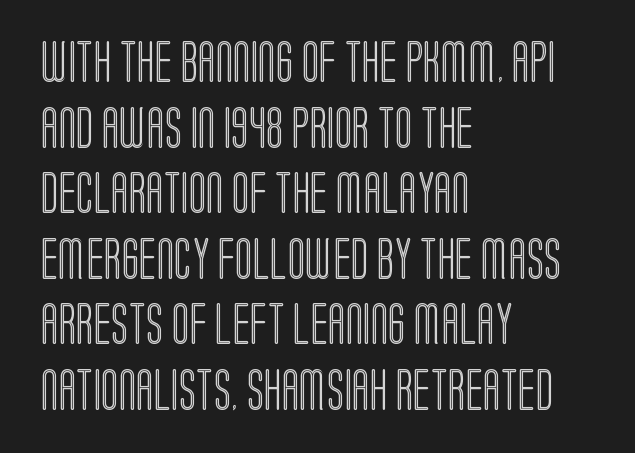
Unlike italic type, these characters show no tilt at all. Honestly, the row spacing looks completely unremarkable. Horizontal alignment here is leftward, the default for most running prose. Spacing between characters is what you'd get straight out of the box. Honestly, there is no underline to notice here at all.
